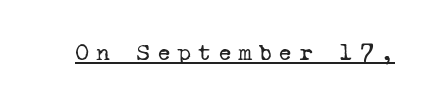
The image shows 24 px text type; set unusually wide letter spacing (+0.26 em), underlined.
